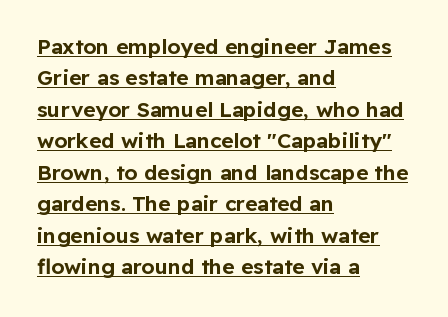
The typography opts for an upright posture over an oblique one. Spacing between characters is what you'd get straight out of the box. The lines are quadded left. One glance says typical: line gaps are just what's usual. Beneath each row of characters lies a ruled line.
